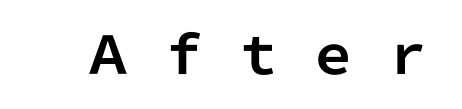
The image shows 52 px bold sans-serif type, upright; set unusually wide letter spacing (+0.44 em), not underlined; low stroke contrast and a medium x-height.
